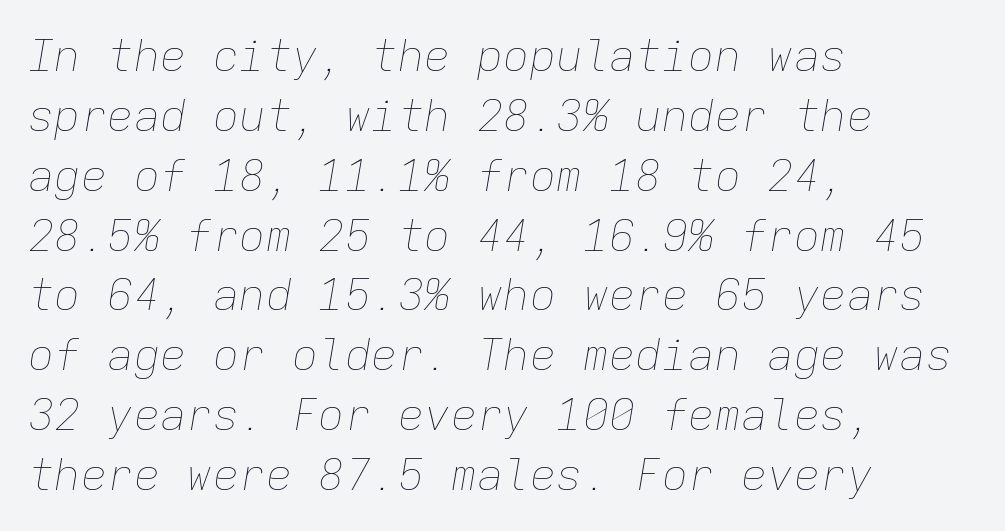
Q: Is the text bold? A: No.
Q: Is the text italic (slanted)? A: Yes, it leans right by about 9 degrees.
Q: Is the text underlined? A: No.
Q: How is the paragraph aligned? A: Left-aligned.
Q: Is the spacing between letters normal or unusually wide? A: Normal.
Q: Is the spacing between lines tight, normal or loose? A: Normal.
Q: Width (condensed, normal, or wide)? A: Normal.
Q: Stroke contrast? A: Low.
Q: x-height? A: Medium.
Q: Monospaced? A: Yes.
